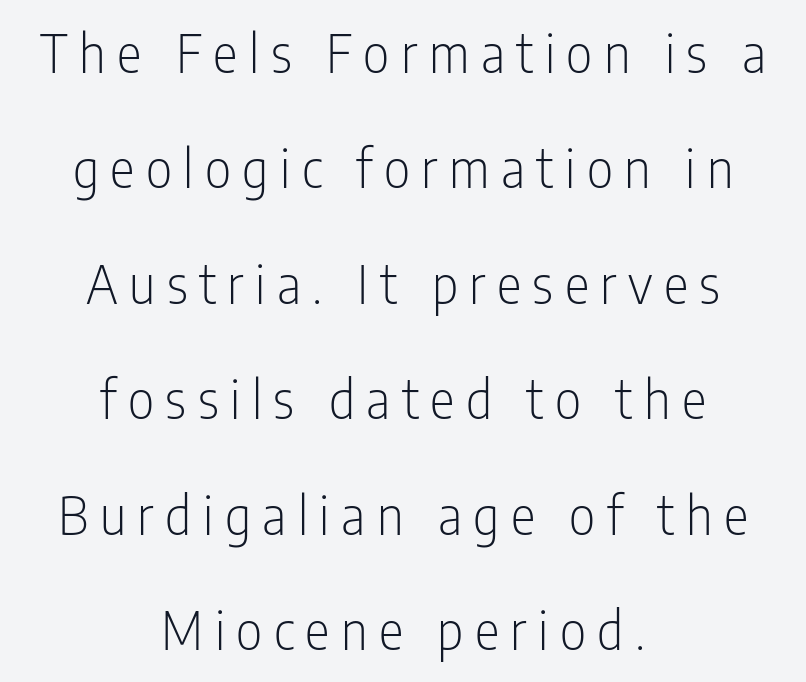
{"serif": "no", "italic": "no", "bold": "no", "weight": "light", "width": "condensed", "stroke_contrast": "low", "x_height": "medium", "monospaced": "no", "underline": "no", "align": "center", "line_spacing": "loose", "line_spacing_ratio": 2.22, "letter_spacing": "wide", "letter_spacing_em": 0.22, "glyph_px": 52}
